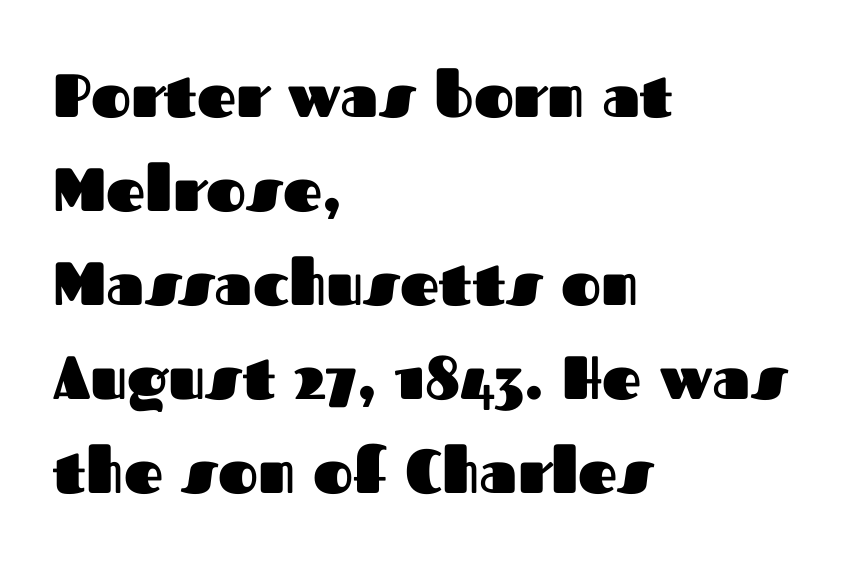
{"serif": "no", "italic": "no", "bold": "yes", "weight": "heavy", "width": "normal", "stroke_contrast": "medium", "x_height": "medium", "monospaced": "no", "underline": "no", "align": "left", "line_spacing": "normal", "line_spacing_ratio": 1.54, "letter_spacing": "normal", "letter_spacing_em": 0.0, "glyph_px": 61}
